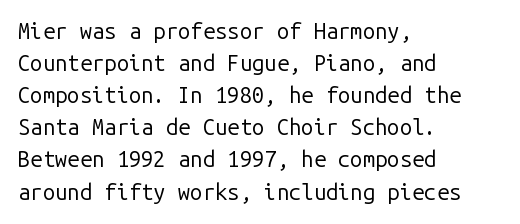
{"italic": "no", "bold": "no", "underline": "no", "align": "left", "line_spacing": "normal", "line_spacing_ratio": 1.46, "letter_spacing": "normal", "letter_spacing_em": 0.0, "glyph_px": 22}
